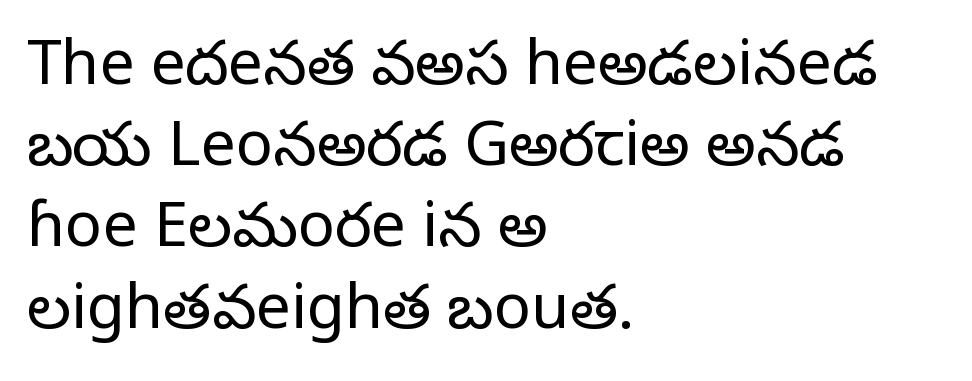
The image shows 62 px regular-weight serif type, upright; set left-aligned, normal line spacing (1.31x), normal letter spacing, not underlined; low stroke contrast and a large x-height.
